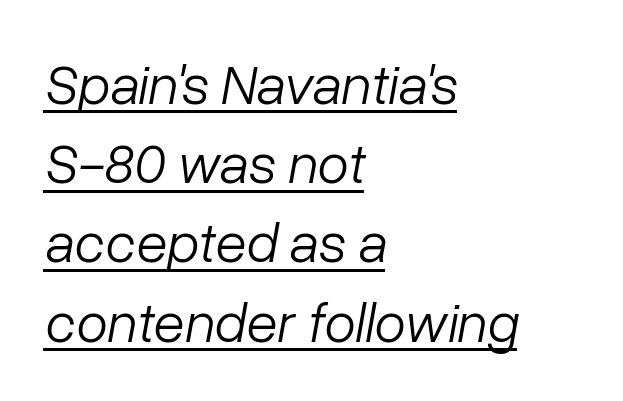
Q: Is the text bold? A: No.
Q: Is the text italic (slanted)? A: Yes, it leans right by about 10 degrees.
Q: Is the text underlined? A: Yes.
Q: How is the paragraph aligned? A: Left-aligned.
Q: Is the spacing between letters normal or unusually wide? A: Normal.
Q: Is the spacing between lines tight, normal or loose? A: Normal.
Q: Width (condensed, normal, or wide)? A: Normal.
Q: Stroke contrast? A: Low.
Q: x-height? A: Medium.
Q: Monospaced? A: No.
